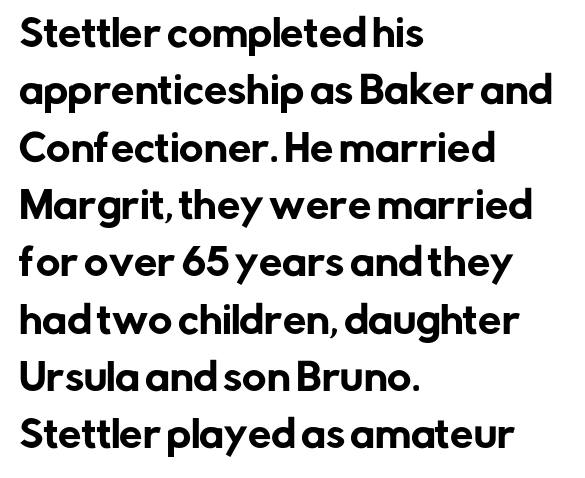
Q: Is the text italic (slanted)? A: No, it is upright.
Q: Is the typeface a serif or a sans-serif typeface? A: Sans-serif.
Q: Is the text underlined? A: No.
Q: How is the paragraph aligned? A: Left-aligned.
Q: Is the spacing between letters normal or unusually wide? A: Normal.
Q: Is the spacing between lines tight, normal or loose? A: Normal.
Q: Width (condensed, normal, or wide)? A: Normal.
Q: Stroke contrast? A: Low.
Q: x-height? A: Medium.
Q: Monospaced? A: No.
